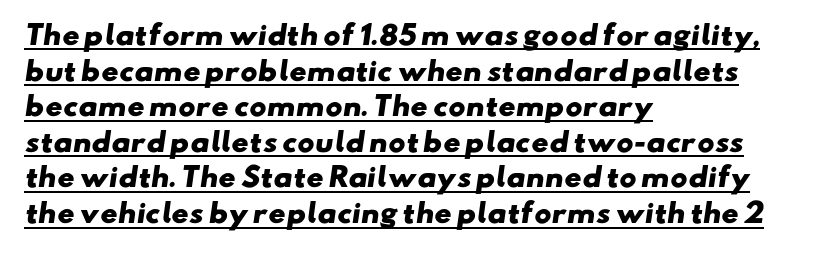
{"bold": "yes", "underline": "yes", "align": "left", "line_spacing": "normal", "line_spacing_ratio": 1.37, "letter_spacing": "normal", "letter_spacing_em": 0.0, "glyph_px": 26}
